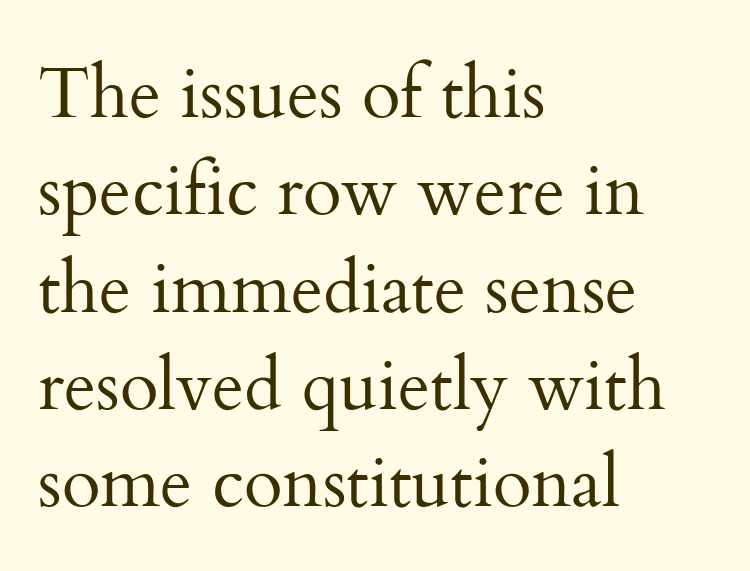
Q: Is the text bold? A: No.
Q: Is the text italic (slanted)? A: No, it is upright.
Q: Is the typeface a serif or a sans-serif typeface? A: Serif.
Q: Is the text underlined? A: No.
Q: How is the paragraph aligned? A: Left-aligned.
Q: Is the spacing between letters normal or unusually wide? A: Normal.
Q: Is the spacing between lines tight, normal or loose? A: Normal.
Q: Width (condensed, normal, or wide)? A: Normal.
Q: Stroke contrast? A: Medium.
Q: x-height? A: Small.
Q: Monospaced? A: No.
